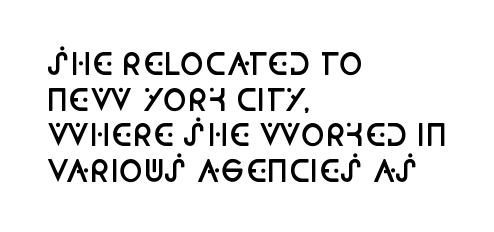
{"serif": "no", "italic": "no", "bold": "semi", "weight": "semibold", "width": "condensed", "stroke_contrast": "low", "x_height": "large", "monospaced": "no", "underline": "no", "align": "left", "line_spacing_ratio": 1.23, "letter_spacing": "normal", "letter_spacing_em": 0.0, "glyph_px": 29}
